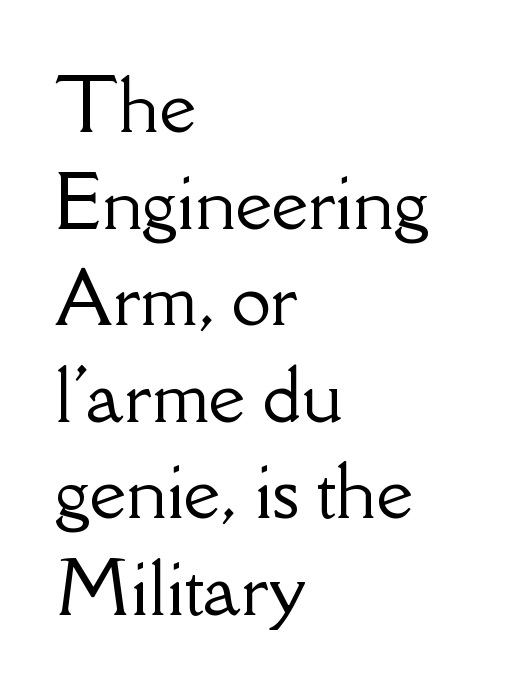
Q: Is the text italic (slanted)? A: No, it is upright.
Q: Is the typeface a serif or a sans-serif typeface? A: Serif.
Q: Is the text underlined? A: No.
Q: How is the paragraph aligned? A: Left-aligned.
Q: Is the spacing between letters normal or unusually wide? A: Normal.
Q: Is the spacing between lines tight, normal or loose? A: Normal.
Q: Width (condensed, normal, or wide)? A: Normal.
Q: Stroke contrast? A: Low.
Q: x-height? A: Small.
Q: Monospaced? A: No.
